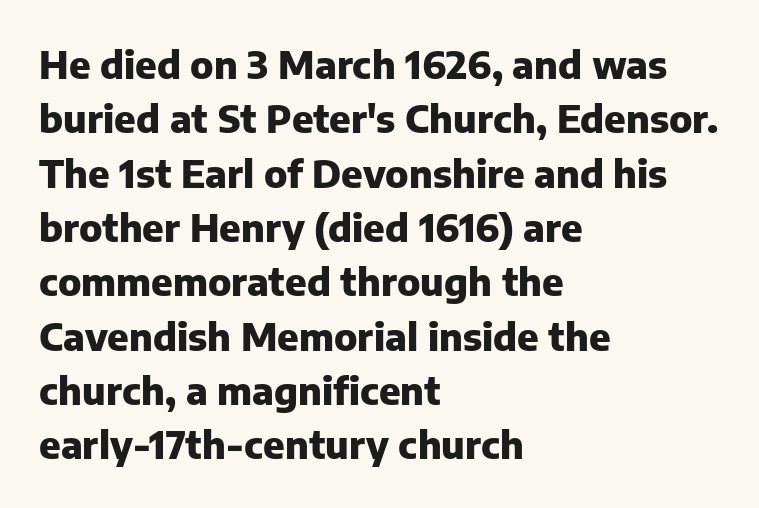
{"serif": "no", "italic": "no", "bold": "yes", "weight": "heavy", "width": "normal", "stroke_contrast": "low", "x_height": "medium", "monospaced": "no", "underline": "no", "align": "left", "line_spacing": "normal", "line_spacing_ratio": 1.43, "letter_spacing": "normal", "letter_spacing_em": 0.0, "glyph_px": 38}
